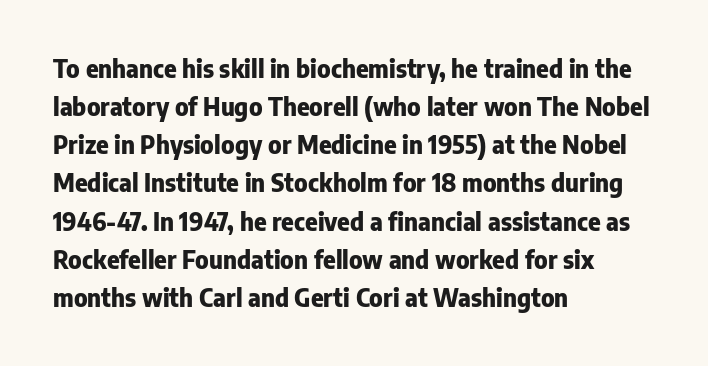
{"italic": "no", "bold": "yes", "underline": "no", "align": "left", "line_spacing": "normal", "line_spacing_ratio": 1.59, "letter_spacing": "normal", "letter_spacing_em": 0.0, "glyph_px": 24}
